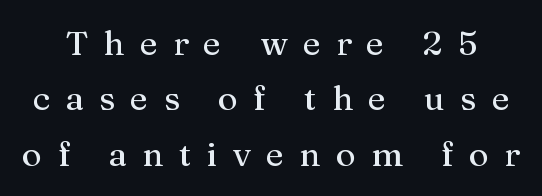
Q: Is the text italic (slanted)? A: No, it is upright.
Q: Is the typeface a serif or a sans-serif typeface? A: Serif.
Q: Is the text underlined? A: No.
Q: Is the spacing between letters normal or unusually wide? A: Unusually wide.
Q: Is the spacing between lines tight, normal or loose? A: Normal.
Q: Width (condensed, normal, or wide)? A: Normal.
Q: Stroke contrast? A: Medium.
Q: x-height? A: Medium.
Q: Monospaced? A: No.
